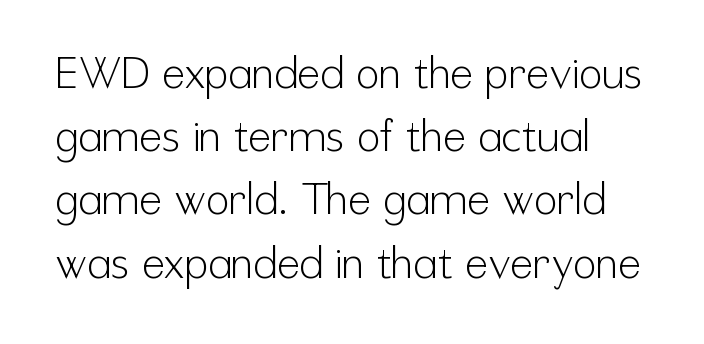
The image shows 43 px light, condensed sans-serif type, upright; set left-aligned, normal line spacing (1.47x), normal letter spacing, not underlined; low stroke contrast and a medium x-height.
